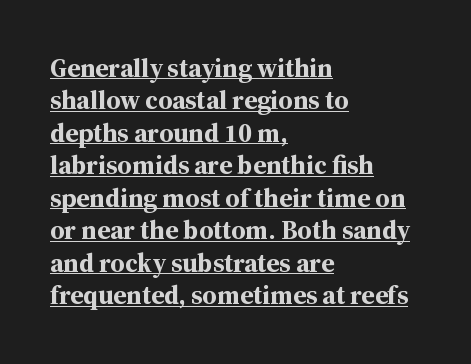
The image shows 26 px bold type, upright; set left-aligned, normal line spacing (1.25x), normal letter spacing, underlined.
